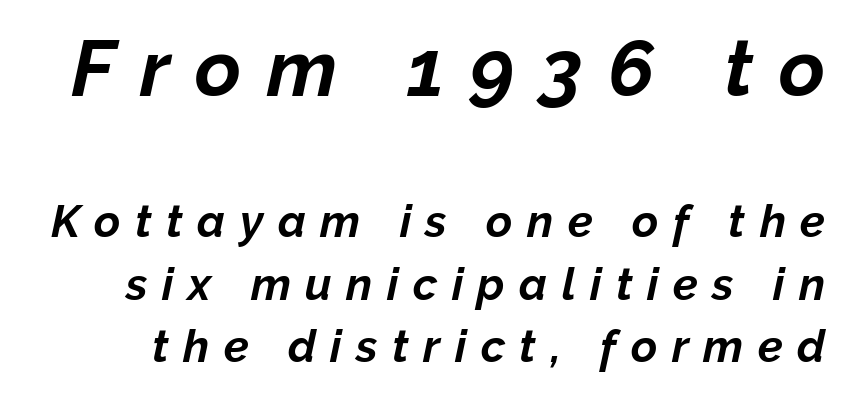
In this sample the first text group is rendered at the bigger scale. Nobody drew a line under any word here. The letters advance in unequal steps, a hallmark of proportional type. Characters follow at a spacing far wider than the type designer built in. You'd pick this weight for a headline — it's a proper bold. This sample uses an oblique cut, with every glyph tilted off the vertical.
